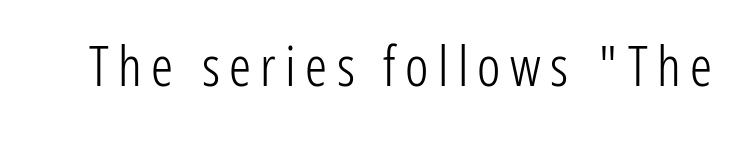
{"serif": "no", "italic": "no", "bold": "no", "weight": "light", "width": "condensed", "stroke_contrast": "low", "x_height": "medium", "monospaced": "no", "underline": "no", "glyph_px": 55}
